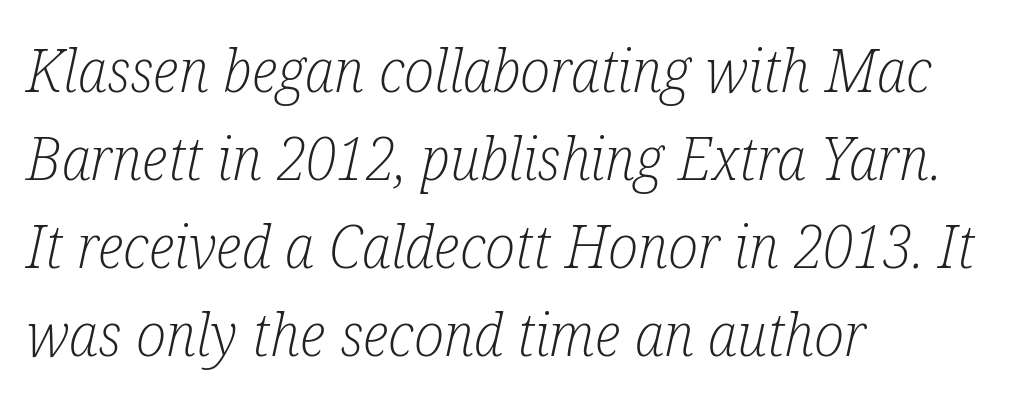
Q: Is the text bold? A: No.
Q: Is the text italic (slanted)? A: Yes, it leans right by about 12 degrees.
Q: Is the typeface a serif or a sans-serif typeface? A: Serif.
Q: Is the text underlined? A: No.
Q: How is the paragraph aligned? A: Left-aligned.
Q: Is the spacing between letters normal or unusually wide? A: Normal.
Q: Is the spacing between lines tight, normal or loose? A: Normal.
Q: Width (condensed, normal, or wide)? A: Condensed.
Q: Stroke contrast? A: Low.
Q: x-height? A: Medium.
Q: Monospaced? A: No.
